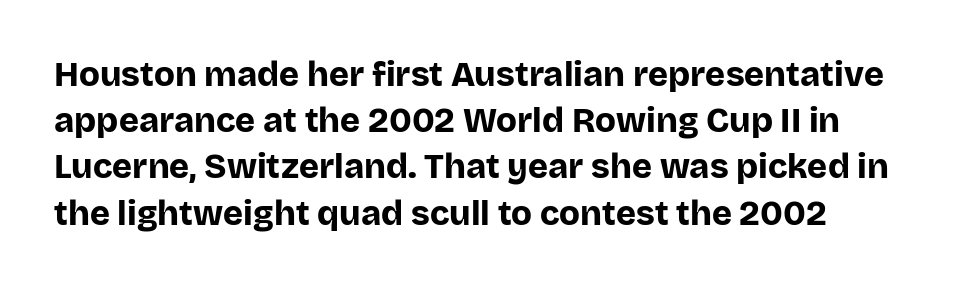
{"serif": "no", "italic": "no", "bold": "yes", "weight": "bold", "width": "normal", "stroke_contrast": "low", "x_height": "large", "monospaced": "no", "underline": "no", "align": "left", "line_spacing": "normal", "line_spacing_ratio": 1.36, "letter_spacing": "normal", "letter_spacing_em": 0.0, "glyph_px": 34}
